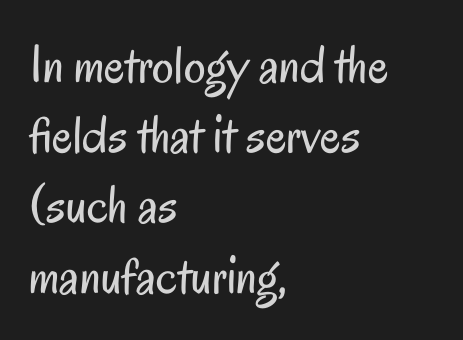
Q: Is the text bold? A: No.
Q: Is the text italic (slanted)? A: No, it is upright.
Q: Is the typeface a serif or a sans-serif typeface? A: Sans-serif.
Q: Is the text underlined? A: No.
Q: How is the paragraph aligned? A: Left-aligned.
Q: Is the spacing between letters normal or unusually wide? A: Normal.
Q: Is the spacing between lines tight, normal or loose? A: Normal.
Q: Width (condensed, normal, or wide)? A: Condensed.
Q: Stroke contrast? A: Low.
Q: x-height? A: Small.
Q: Monospaced? A: No.
